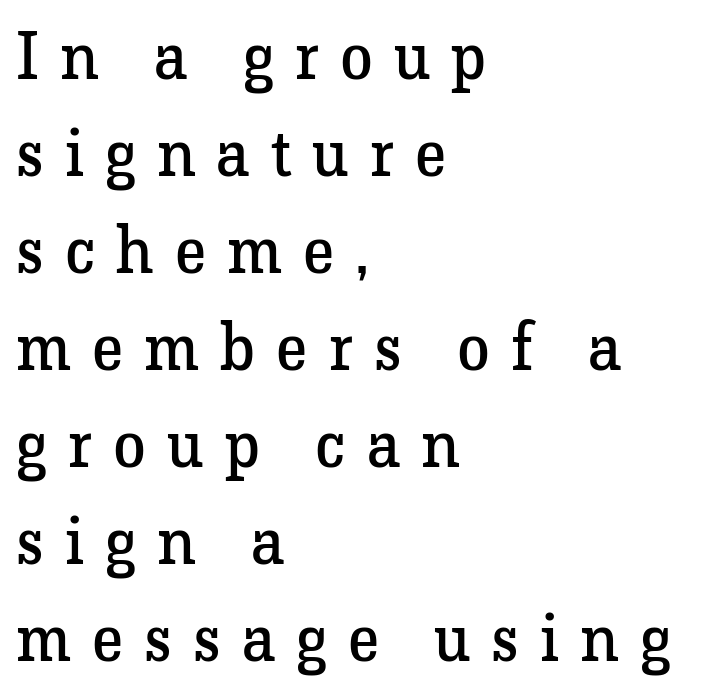
You can tell it's not italic because the verticals are truly vertical. This rendering features lettering with no underline. The strokes carry an ordinary text weight at most. These lines stack with their left ends in a neat column.
